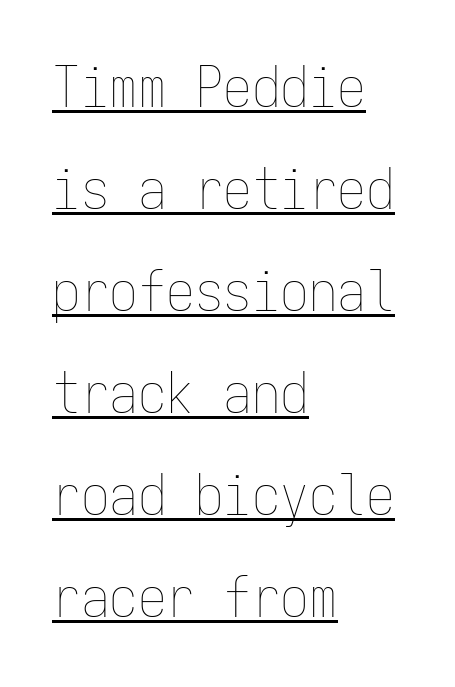
Notice how a bar underscores the lettering throughout. This is the regular roman posture of the typeface. A typesetter would call this monospace, since all characters share one set width. Heaviness? Minimal to ordinary, like unemphasized prose. One-word summary of the alignment: left.
